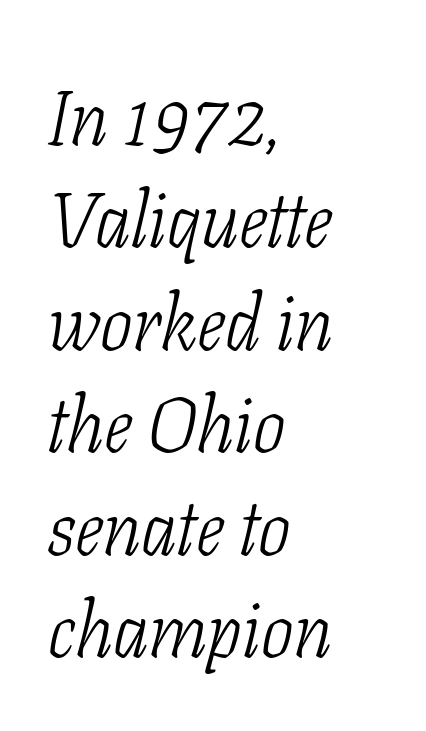
The image shows 77 px light, condensed serif type, italic (leaning right); set left-aligned, normal line spacing (1.33x), normal letter spacing, not underlined; low stroke contrast and a medium x-height.
